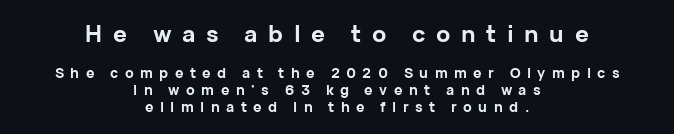
{"italic": "no", "bold": "yes", "underline": "no", "align": "center", "line_spacing_ratio": 1.2, "letter_spacing": "wide", "letter_spacing_em": 0.46, "larger_block": "first", "size_ratio": 1.64, "glyph_px": 23}
